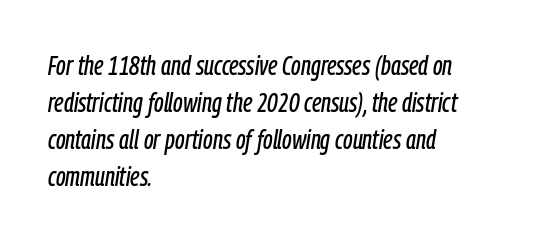
{"italic": "yes", "lean": "right", "slant_degrees": 9, "underline": "no", "align": "left", "line_spacing": "normal", "line_spacing_ratio": 1.37, "letter_spacing": "normal", "letter_spacing_em": 0.0, "glyph_px": 27}
